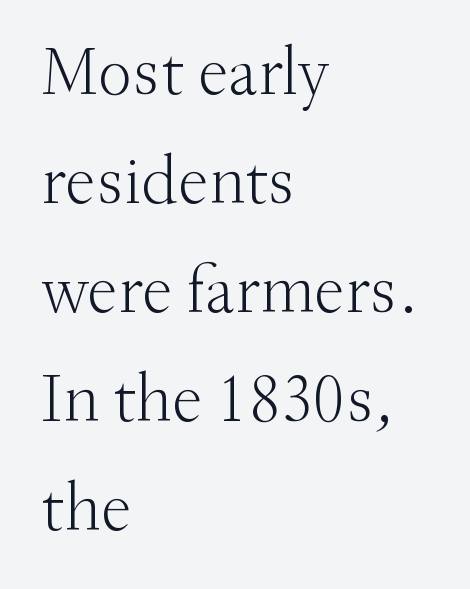
Q: Is the text bold? A: No.
Q: Is the text italic (slanted)? A: No, it is upright.
Q: Is the typeface a serif or a sans-serif typeface? A: Serif.
Q: Is the text underlined? A: No.
Q: How is the paragraph aligned? A: Left-aligned.
Q: Is the spacing between letters normal or unusually wide? A: Normal.
Q: Is the spacing between lines tight, normal or loose? A: Normal.
Q: Width (condensed, normal, or wide)? A: Normal.
Q: Stroke contrast? A: Medium.
Q: x-height? A: Small.
Q: Monospaced? A: No.
